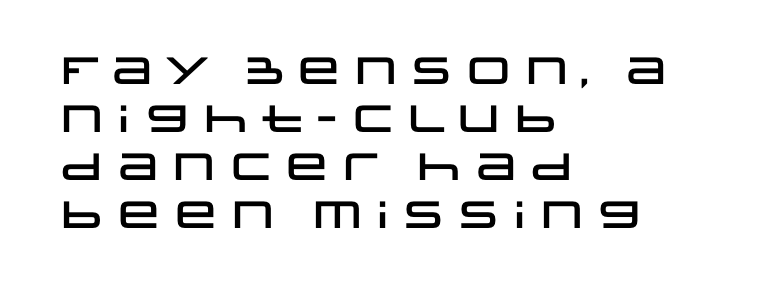
Q: Is the text italic (slanted)? A: No, it is upright.
Q: Is the typeface a serif or a sans-serif typeface? A: Sans-serif.
Q: Is the text underlined? A: No.
Q: How is the paragraph aligned? A: Left-aligned.
Q: Is the spacing between letters normal or unusually wide? A: Normal.
Q: Is the spacing between lines tight, normal or loose? A: Normal.
Q: Width (condensed, normal, or wide)? A: Wide.
Q: Stroke contrast? A: Low.
Q: x-height? A: Large.
Q: Monospaced? A: No.
